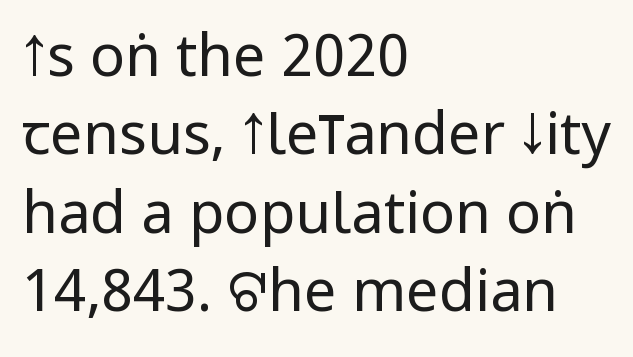
{"serif": "no", "italic": "no", "bold": "no", "weight": "regular", "width": "condensed", "stroke_contrast": "low", "underline": "no", "align": "left", "line_spacing": "normal", "line_spacing_ratio": 1.35, "letter_spacing": "normal", "letter_spacing_em": 0.0, "glyph_px": 58}
